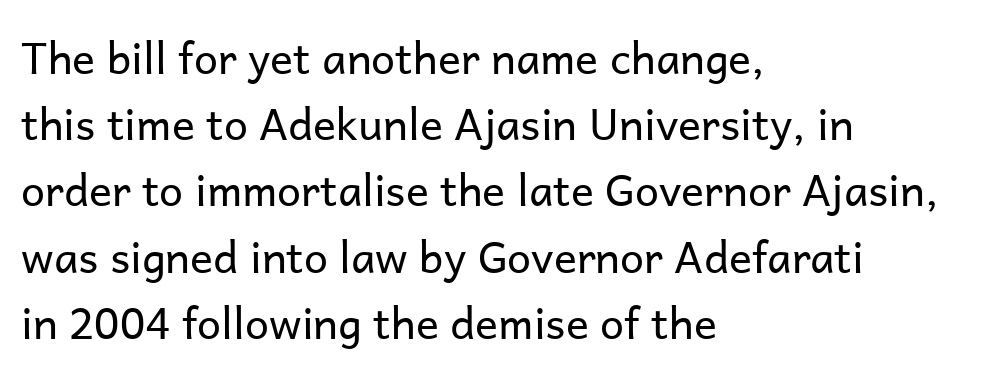
Varying glyph widths throughout — classic text-font behaviour. Short and long lines alike share a common starting point at left. Nope, not italic — everything's standing straight. Serifs: no, the terminals of the letterforms are clean. Vertically, the passage feels balanced, rows spaced as you'd expect. The area under the type is left untouched.
